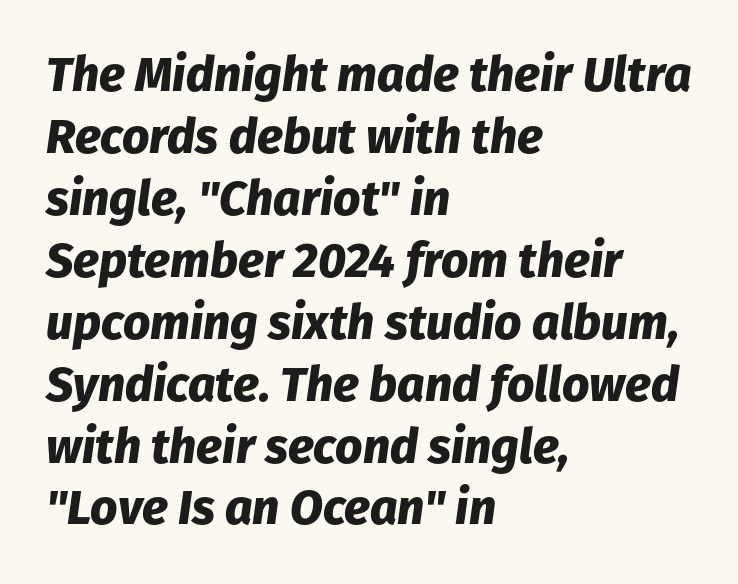
The image shows 48 px heavy type, italic (leaning right); set left-aligned, normal line spacing (1.29x), normal letter spacing, not underlined; low stroke contrast and a medium x-height.
